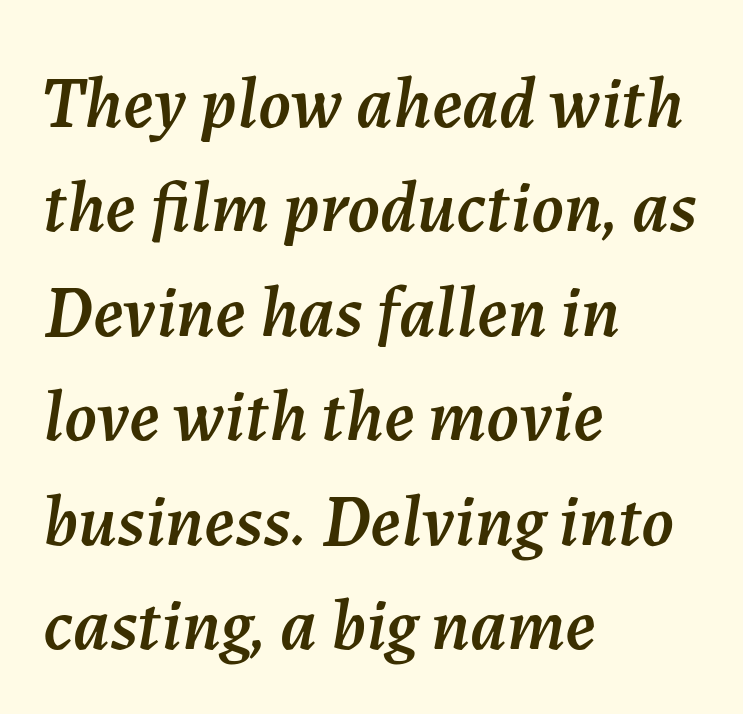
Q: Is the text italic (slanted)? A: Yes, it leans right by about 7 degrees.
Q: Is the text underlined? A: No.
Q: How is the paragraph aligned? A: Left-aligned.
Q: Is the spacing between letters normal or unusually wide? A: Normal.
Q: Is the spacing between lines tight, normal or loose? A: Normal.
Q: Width (condensed, normal, or wide)? A: Normal.
Q: Stroke contrast? A: Medium.
Q: x-height? A: Medium.
Q: Monospaced? A: No.
